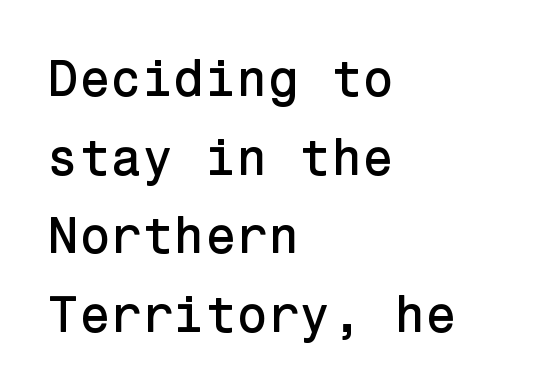
Q: Is the text italic (slanted)? A: No, it is upright.
Q: Is the typeface a serif or a sans-serif typeface? A: Sans-serif.
Q: Is the text underlined? A: No.
Q: How is the paragraph aligned? A: Left-aligned.
Q: Is the spacing between letters normal or unusually wide? A: Normal.
Q: Is the spacing between lines tight, normal or loose? A: Normal.
Q: Width (condensed, normal, or wide)? A: Normal.
Q: Stroke contrast? A: Low.
Q: x-height? A: Medium.
